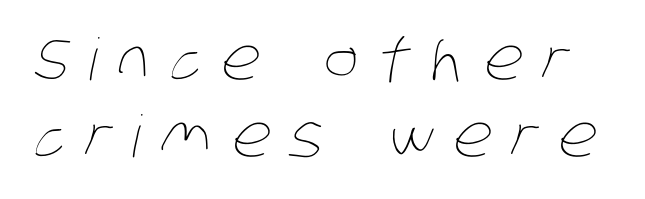
The image shows 58 px thin, condensed type; set normal line spacing (1.33x), unusually wide letter spacing (+0.35 em), not underlined; low stroke contrast and a large x-height.
